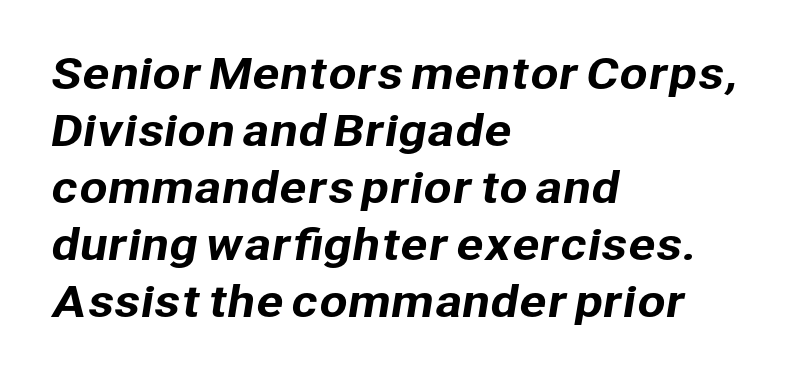
{"serif": "no", "width": "normal", "stroke_contrast": "low", "x_height": "medium", "monospaced": "no", "underline": "no", "align": "left", "line_spacing": "normal", "line_spacing_ratio": 1.39, "letter_spacing": "normal", "letter_spacing_em": 0.0, "glyph_px": 41}
